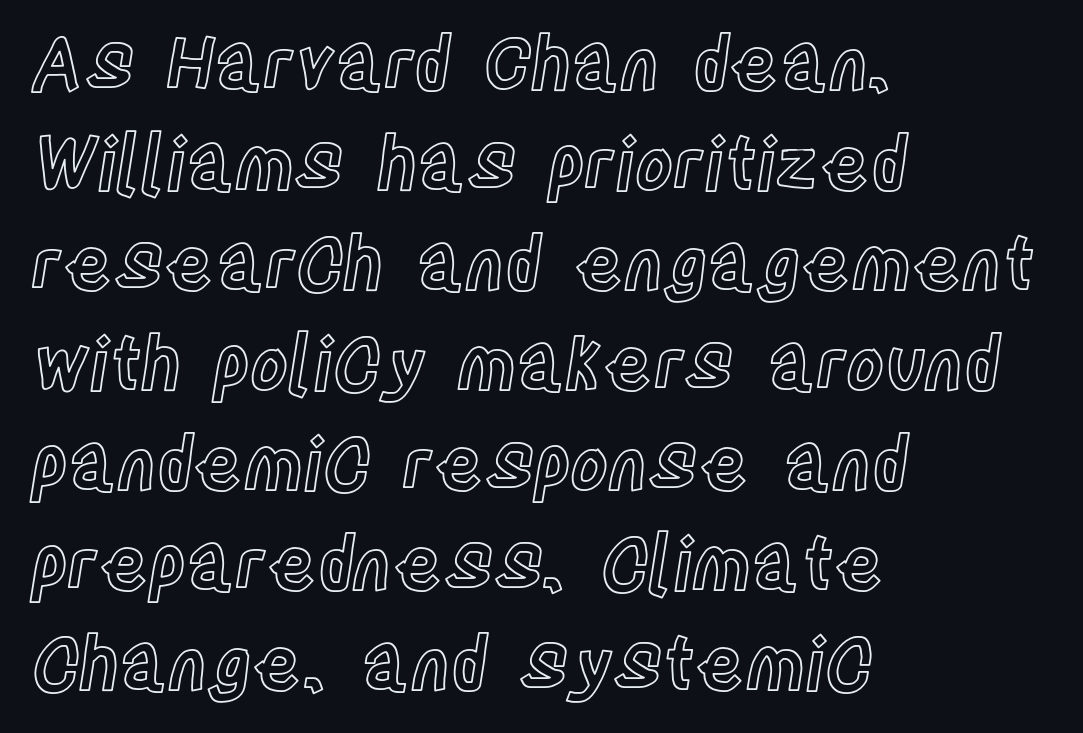
The image shows 73 px condensed type; set left-aligned, normal line spacing (1.37x), normal letter spacing, not underlined; a large x-height.
